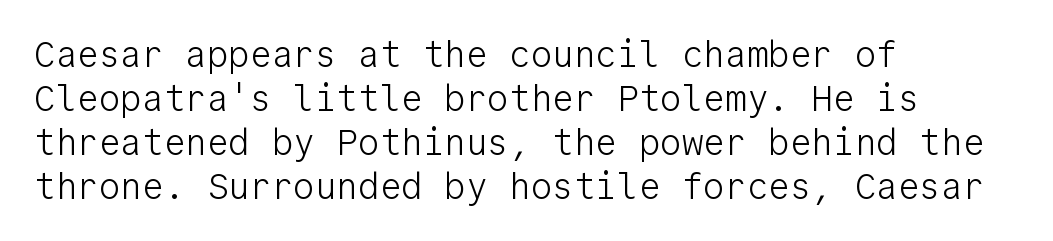
{"serif": "no", "italic": "no", "bold": "no", "weight": "light", "width": "normal", "stroke_contrast": "low", "x_height": "medium", "monospaced": "yes", "underline": "no", "align": "left", "line_spacing_ratio": 1.22, "letter_spacing": "normal", "letter_spacing_em": 0.0, "glyph_px": 36}
